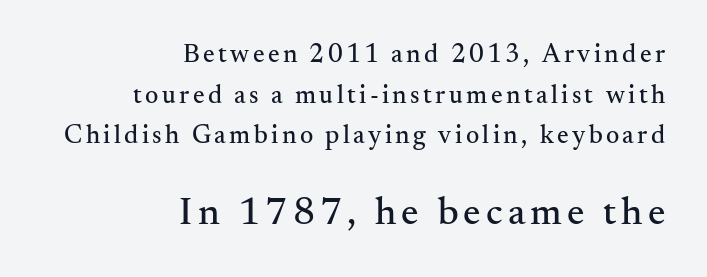
Q: Is the text italic (slanted)? A: No, it is upright.
Q: Is the typeface a serif or a sans-serif typeface? A: Serif.
Q: Is the text underlined? A: No.
Q: How is the paragraph aligned? A: Right-aligned.
Q: Is the spacing between lines tight, normal or loose? A: Normal.
Q: Which block of text is set in a larger size, the first (top) or the second (bottom)? A: The second (bottom) one.
Q: Width (condensed, normal, or wide)? A: Normal.
Q: Stroke contrast? A: Medium.
Q: x-height? A: Small.
Q: Monospaced? A: No.
